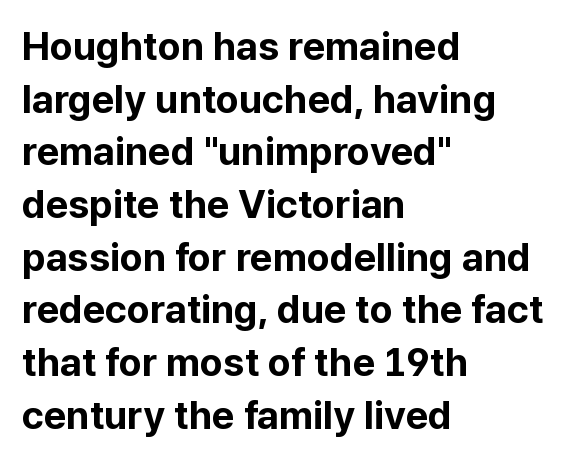
Unmarked baselines from the first word to the last. Notice how descenders clear the ascenders below comfortably — that's standard leading. A classic flush-left, rag-right setting is used for this passage. Nobody touched the tracking dial on this one. Look at the bottom of the vertical strokes: they stop flat, with no serifs. A roman cut, with each character standing at attention.
